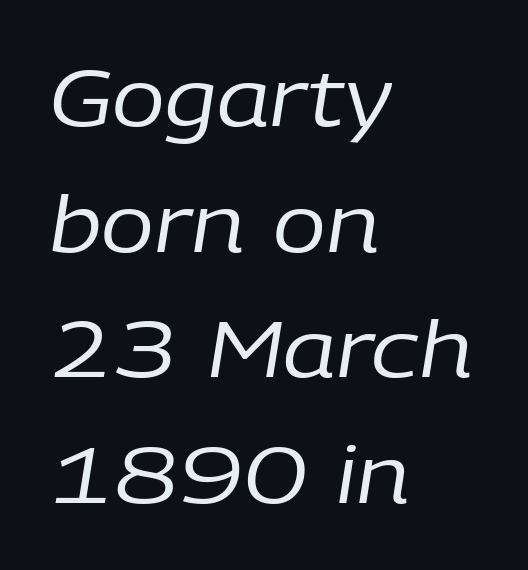
{"italic": "yes", "lean": "right", "slant_degrees": 9, "bold": "no", "weight": "regular", "width": "normal", "stroke_contrast": "low", "x_height": "medium", "monospaced": "no", "underline": "no", "align": "left", "line_spacing": "normal", "line_spacing_ratio": 1.59, "letter_spacing": "normal", "letter_spacing_em": 0.0, "glyph_px": 79}
